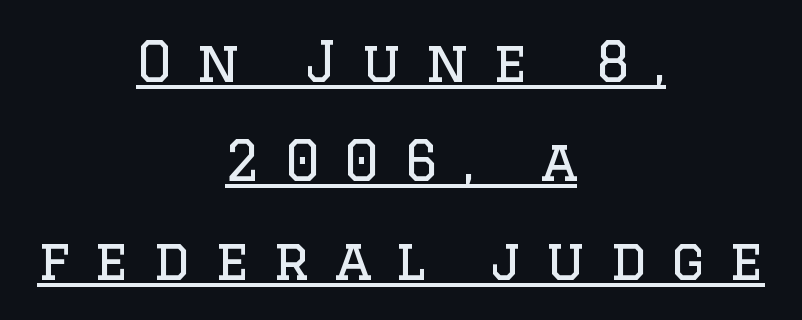
The image shows 55 px regular-weight serif type, upright; set centered, line spacing 1.8x, unusually wide letter spacing (+0.43 em), underlined; low stroke contrast and a large x-height.
